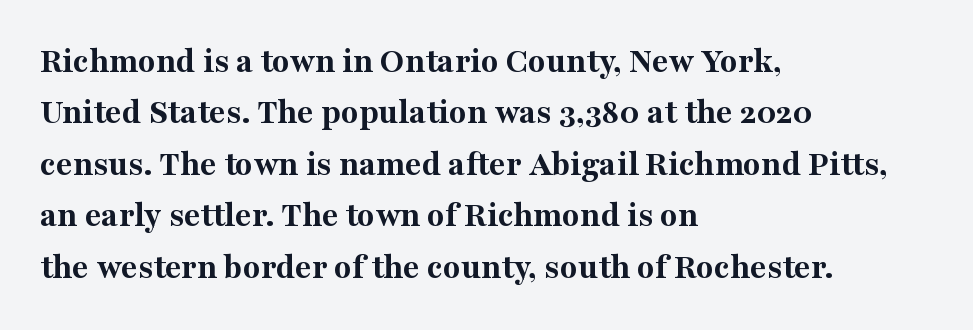
The image shows 36 px bold serif type, upright; set left-aligned, normal line spacing (1.43x), normal letter spacing, not underlined; medium stroke contrast and a medium x-height.
